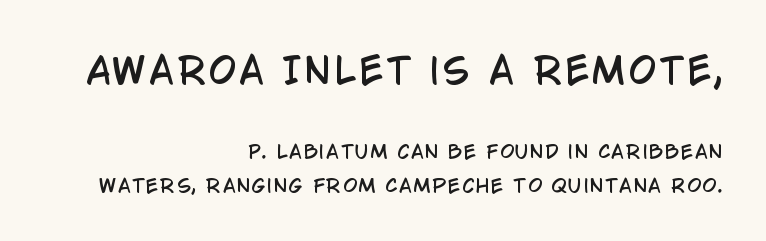
The image shows 35 px condensed sans-serif type, upright; set right-aligned, line spacing 1.89x, not underlined; the first (top) block is 1.94x larger; low stroke contrast and a large x-height.
